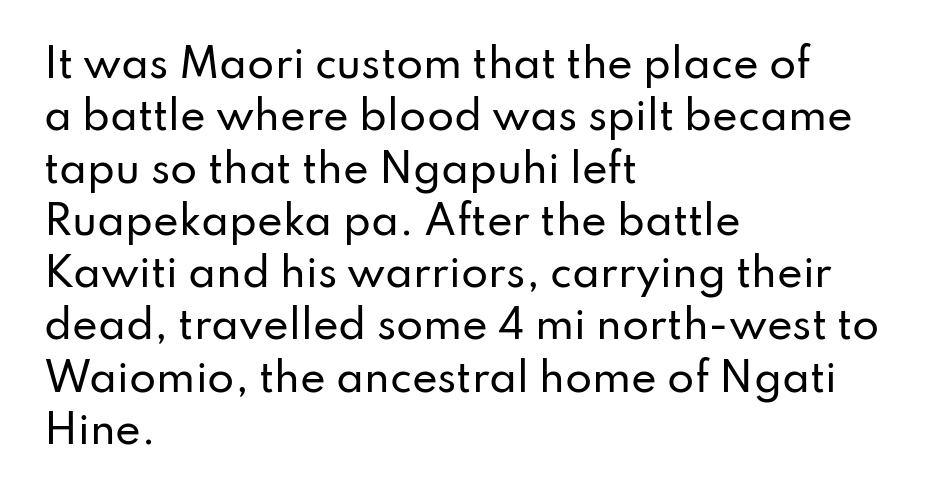
The image shows 39 px sans-serif type, upright; set left-aligned, normal line spacing (1.34x), normal letter spacing, not underlined; low stroke contrast and a small x-height.
